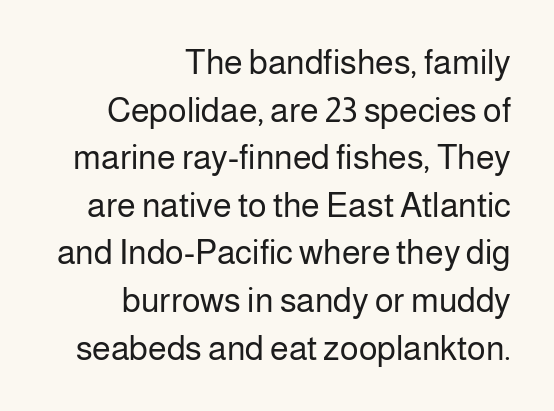
Check where the strokes stop: nothing finishes them off — pure sans. Horizontal bands of white between lines are of average thickness. Characters follow at the spacing the type designer built in. Weight class: somewhere from thin through regular. The rendering uses natural spacing where letterforms have individual widths. The lines are quadded right.
